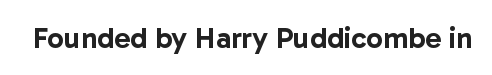
Rendered with straight, roman letterforms. Clear beneath every line of the passage. Short note: letters normally spaced. The letters advance in unequal steps, a hallmark of proportional type.
